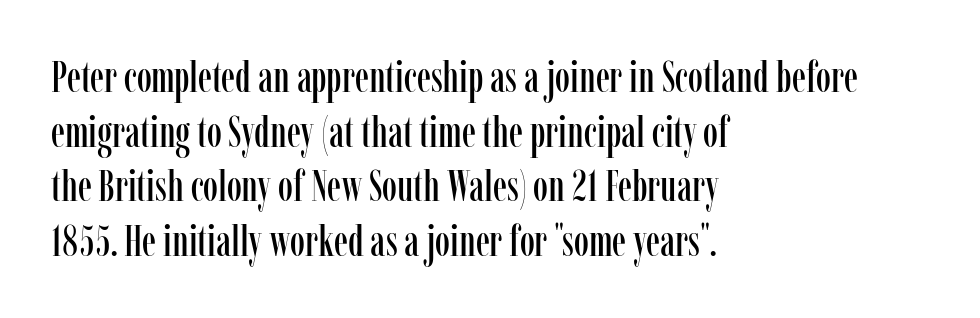
Q: Is the text italic (slanted)? A: No, it is upright.
Q: Is the typeface a serif or a sans-serif typeface? A: Serif.
Q: Is the text underlined? A: No.
Q: How is the paragraph aligned? A: Left-aligned.
Q: Is the spacing between letters normal or unusually wide? A: Normal.
Q: Is the spacing between lines tight, normal or loose? A: Normal.
Q: Width (condensed, normal, or wide)? A: Condensed.
Q: Stroke contrast? A: Low.
Q: x-height? A: Medium.
Q: Monospaced? A: No.
